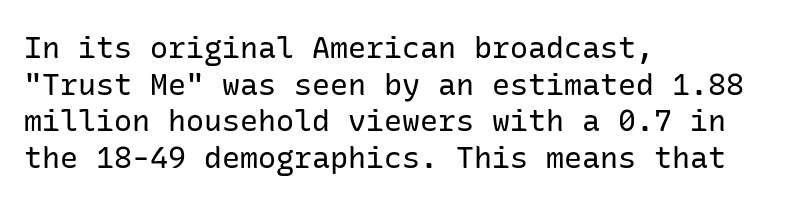
Vertical strokes here are truly vertical. Teacher's note: observe the even left margin — that is flush-left alignment. Any mark beneath the type? The region is blank. You can tell from the bare stems that sans-serif type was used. The face looks like a standard text weight, possibly lighter. Words appear dense and cohesive because spacing is normal.
